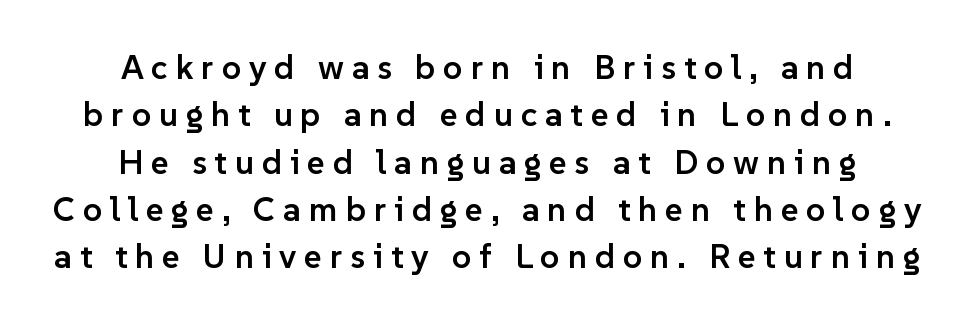
The image shows 34 px semibold sans-serif type, upright; set centered, normal line spacing (1.39x), unusually wide letter spacing (+0.23 em), not underlined; low stroke contrast and a medium x-height.
